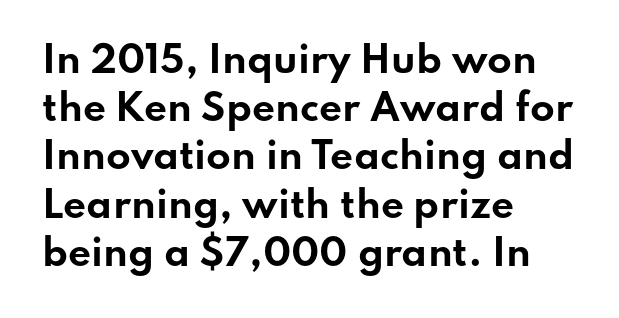
Q: Is the text bold? A: Yes.
Q: Is the text italic (slanted)? A: No, it is upright.
Q: Is the typeface a serif or a sans-serif typeface? A: Sans-serif.
Q: Is the text underlined? A: No.
Q: How is the paragraph aligned? A: Left-aligned.
Q: Is the spacing between letters normal or unusually wide? A: Normal.
Q: Is the spacing between lines tight, normal or loose? A: Normal.
Q: Width (condensed, normal, or wide)? A: Wide.
Q: Stroke contrast? A: Low.
Q: x-height? A: Small.
Q: Monospaced? A: No.
